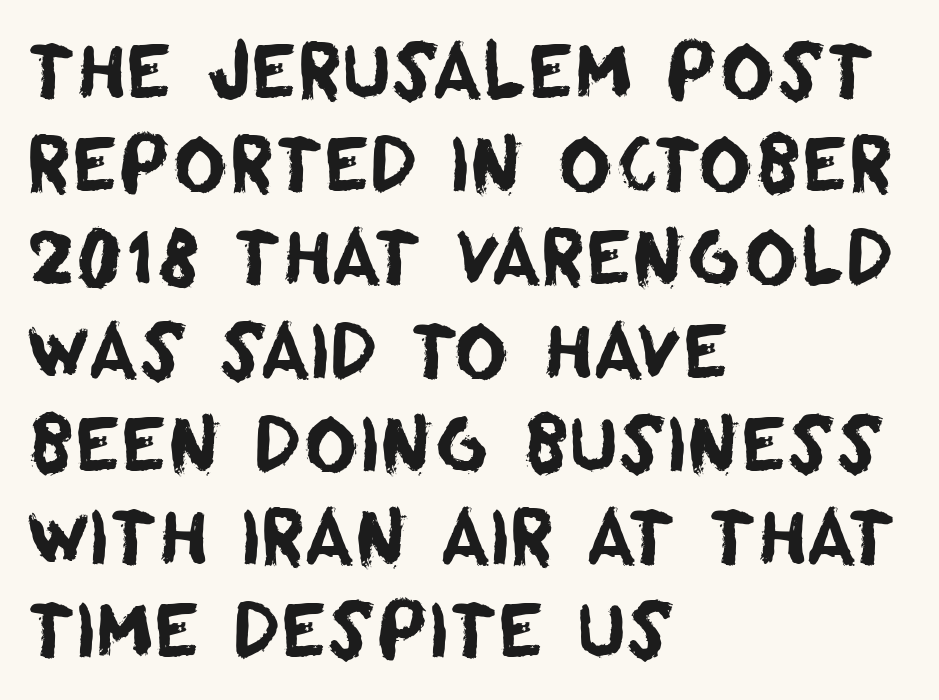
The image shows 74 px sans-serif type; set left-aligned, normal line spacing (1.26x), normal letter spacing, not underlined; low stroke contrast and a large x-height.
